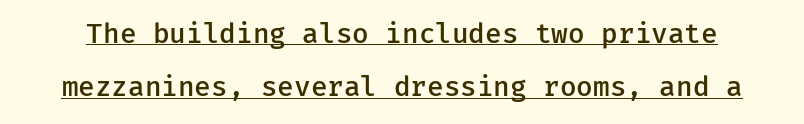
{"italic": "no", "bold": "semi", "underline": "yes", "line_spacing": "loose", "line_spacing_ratio": 1.98, "letter_spacing": "normal", "letter_spacing_em": 0.0, "glyph_px": 27}
